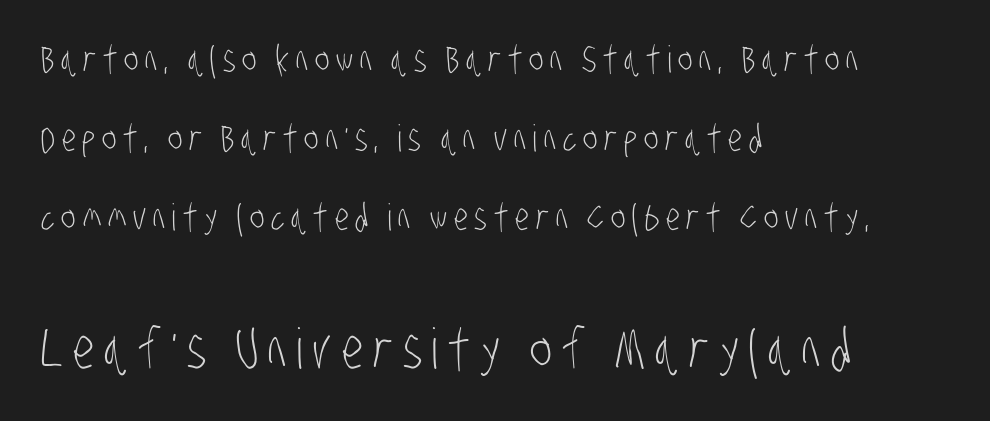
Q: Is the text bold? A: No.
Q: Is the typeface a serif or a sans-serif typeface? A: Sans-serif.
Q: Is the text underlined? A: No.
Q: How is the paragraph aligned? A: Left-aligned.
Q: Is the spacing between lines tight, normal or loose? A: Loose.
Q: Which block of text is set in a larger size, the first (top) or the second (bottom)? A: The second (bottom) one.
Q: Width (condensed, normal, or wide)? A: Condensed.
Q: Stroke contrast? A: Low.
Q: x-height? A: Large.
Q: Monospaced? A: No.
